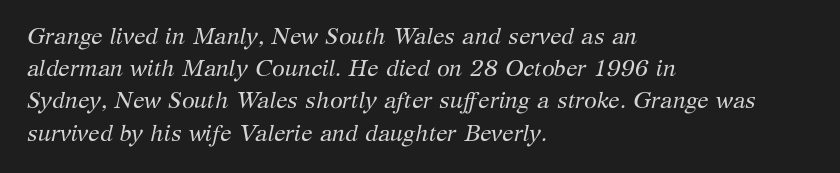
Q: Is the text bold? A: No.
Q: Is the text italic (slanted)? A: Yes, it leans right by about 12 degrees.
Q: Is the text underlined? A: No.
Q: How is the paragraph aligned? A: Left-aligned.
Q: Is the spacing between letters normal or unusually wide? A: Normal.
Q: Is the spacing between lines tight, normal or loose? A: Normal.
